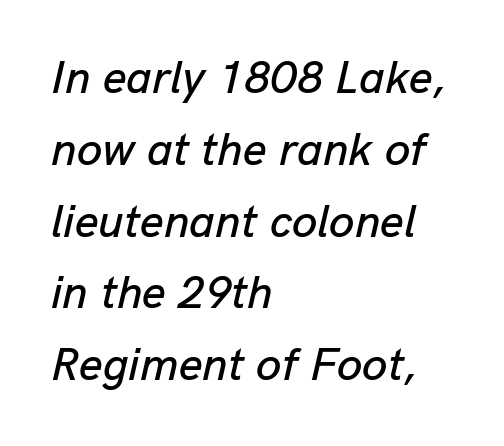
The image shows 46 px text type, italic (leaning right); set left-aligned, normal line spacing (1.56x), normal letter spacing, not underlined; low stroke contrast and a medium x-height.
